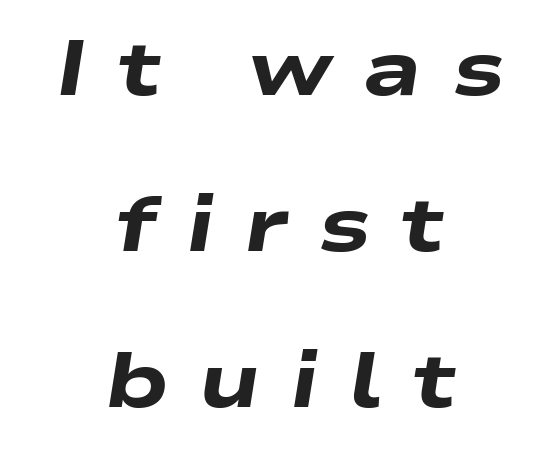
Q: Is the text bold? A: Yes.
Q: Is the text italic (slanted)? A: Yes, it leans right by about 9 degrees.
Q: Is the text underlined? A: No.
Q: How is the paragraph aligned? A: Centered.
Q: Is the spacing between letters normal or unusually wide? A: Unusually wide.
Q: Is the spacing between lines tight, normal or loose? A: Loose.
Q: Width (condensed, normal, or wide)? A: Wide.
Q: Stroke contrast? A: Low.
Q: x-height? A: Medium.
Q: Monospaced? A: No.
